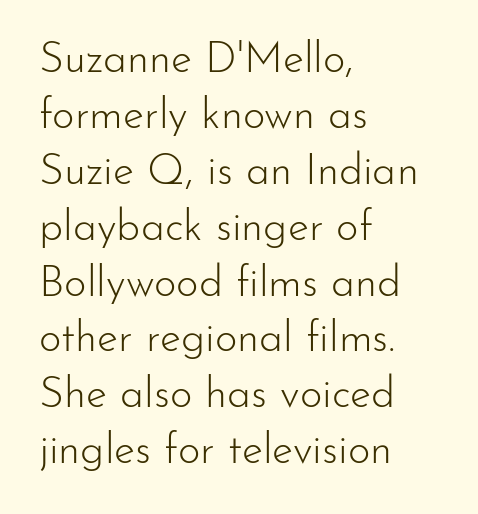
If you drew a ruler down the left edge, every line would touch it. Heft: none added — not bold. Baseline-to-baseline distance is the conventional proportion of letter height. Are there feet on the stems? There aren't — it's a sans. Tracking value appears to be zero — textbook default spacing.
